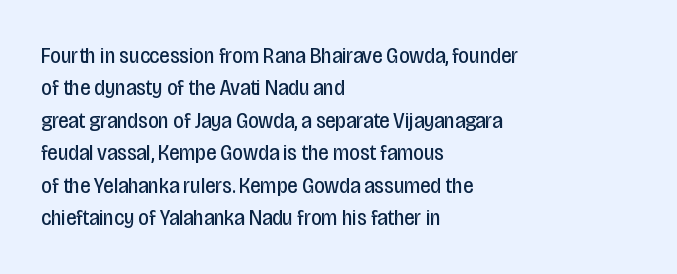
The image shows 23 px text type, upright; set left-aligned, normal line spacing (1.41x), normal letter spacing, not underlined.
